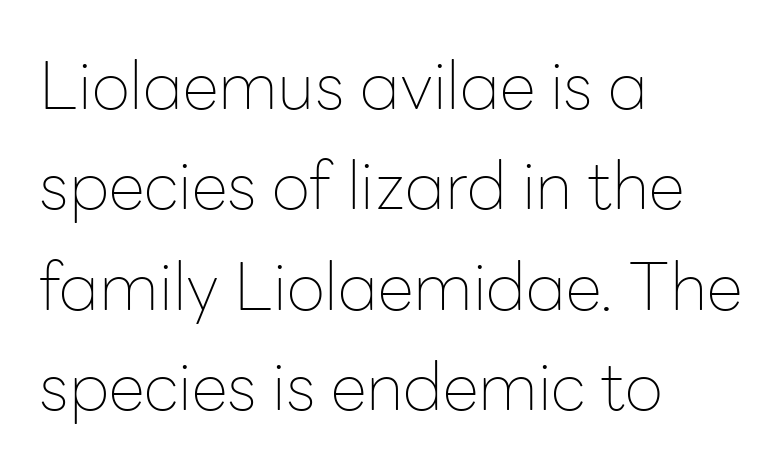
{"serif": "no", "italic": "no", "bold": "no", "weight": "thin", "width": "normal", "stroke_contrast": "low", "x_height": "medium", "monospaced": "no", "underline": "no", "align": "left", "line_spacing": "normal", "line_spacing_ratio": 1.52, "letter_spacing": "normal", "letter_spacing_em": 0.0, "glyph_px": 66}
